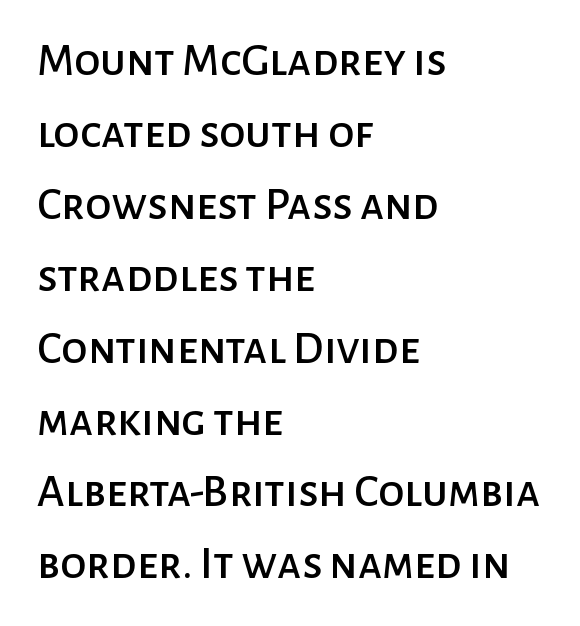
Q: Is the text italic (slanted)? A: No, it is upright.
Q: Is the typeface a serif or a sans-serif typeface? A: Sans-serif.
Q: Is the text underlined? A: No.
Q: How is the paragraph aligned? A: Left-aligned.
Q: Is the spacing between letters normal or unusually wide? A: Normal.
Q: Is the spacing between lines tight, normal or loose? A: Normal.
Q: Width (condensed, normal, or wide)? A: Normal.
Q: Stroke contrast? A: Low.
Q: x-height? A: Medium.
Q: Monospaced? A: No.
